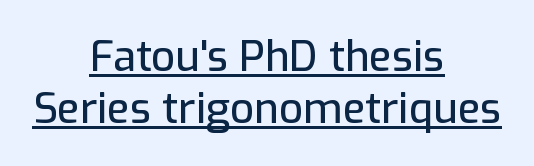
The letters stand straight up with perfectly vertical stems. The face used here is proportionally spaced, like ordinary book or web type. Nothing sits at the stroke ends, so this counts as sans-serif. These lines are centered, leaving both edges ragged. Honestly, the underline is the first thing you notice here.
